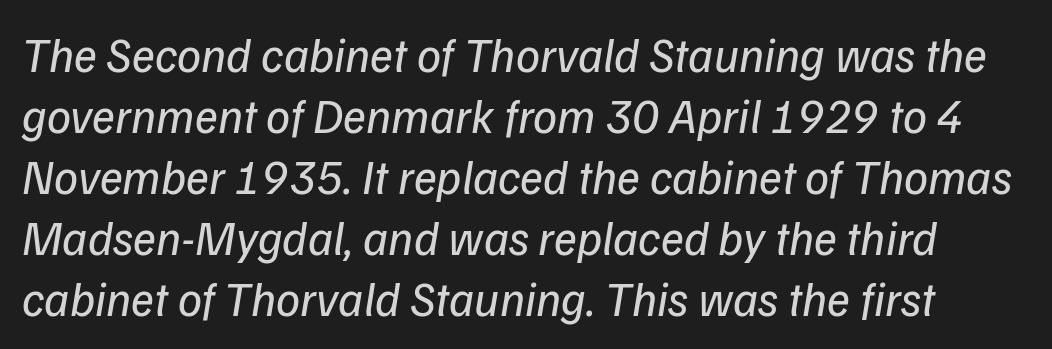
Q: Is the text bold? A: No.
Q: Is the text italic (slanted)? A: Yes, it leans right by about 9 degrees.
Q: Is the text underlined? A: No.
Q: Is the spacing between letters normal or unusually wide? A: Normal.
Q: Is the spacing between lines tight, normal or loose? A: Normal.
Q: Width (condensed, normal, or wide)? A: Normal.
Q: Stroke contrast? A: Low.
Q: x-height? A: Medium.
Q: Monospaced? A: No.
